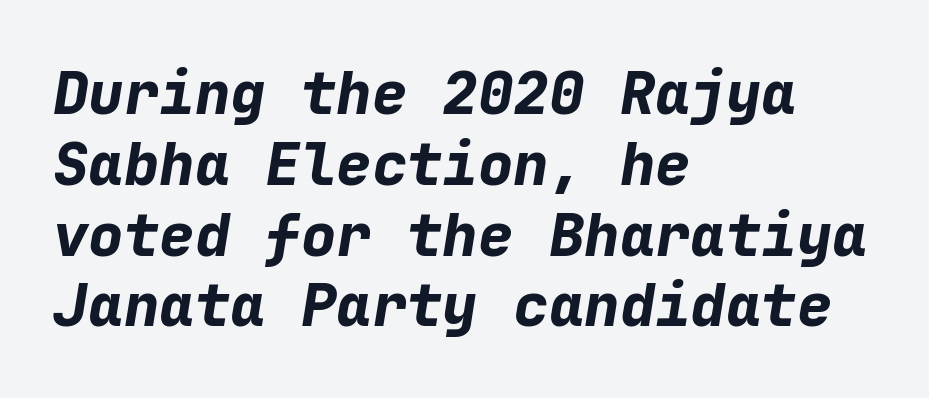
Do the characters align in a grid? Yes, the font is monospaced. You could call the tracking neutral — neither tight nor loose. The typesetter chose a ragged-right arrangement here. As a designer I'd log this as weight 700, bold.
